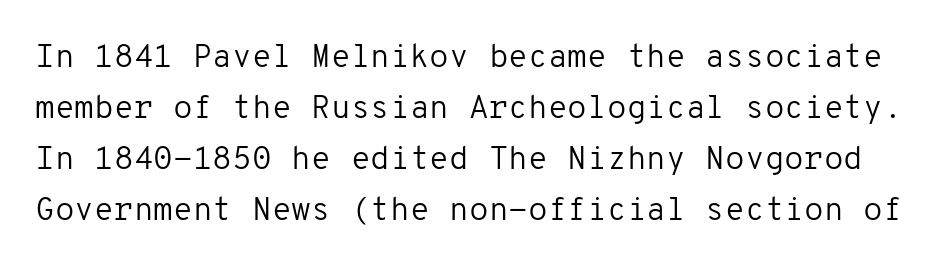
{"serif": "no", "italic": "no", "bold": "no", "weight": "regular", "width": "normal", "stroke_contrast": "low", "x_height": "medium", "monospaced": "yes", "underline": "no", "line_spacing": "normal", "line_spacing_ratio": 1.59, "letter_spacing": "normal", "letter_spacing_em": 0.0, "glyph_px": 32}
